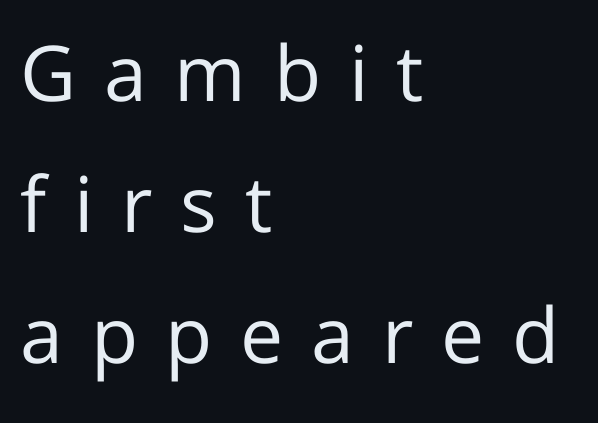
The typography opts for an upright posture over an oblique one. Layout note: lines flush left. Is this a fixed-width face? No — the glyphs have proportional, varying widths. A normal amount of white space separates one row of letters from the next. The gap between lines stays unmarked.
